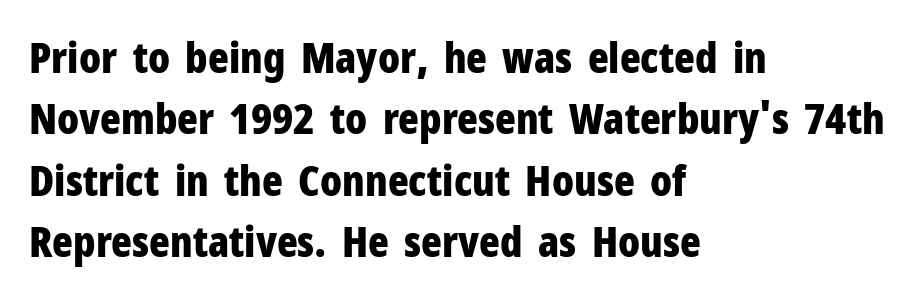
Q: Is the text bold? A: Yes.
Q: Is the text italic (slanted)? A: No, it is upright.
Q: Is the typeface a serif or a sans-serif typeface? A: Sans-serif.
Q: Is the text underlined? A: No.
Q: How is the paragraph aligned? A: Left-aligned.
Q: Is the spacing between letters normal or unusually wide? A: Normal.
Q: Is the spacing between lines tight, normal or loose? A: Normal.
Q: Width (condensed, normal, or wide)? A: Condensed.
Q: Stroke contrast? A: Low.
Q: x-height? A: Medium.
Q: Monospaced? A: No.
